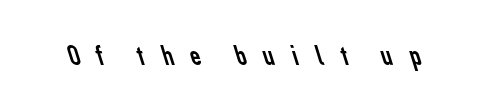
The image shows 30 px regular-weight sans-serif type; set unusually wide letter spacing (+0.43 em), not underlined; low stroke contrast and a medium x-height.
